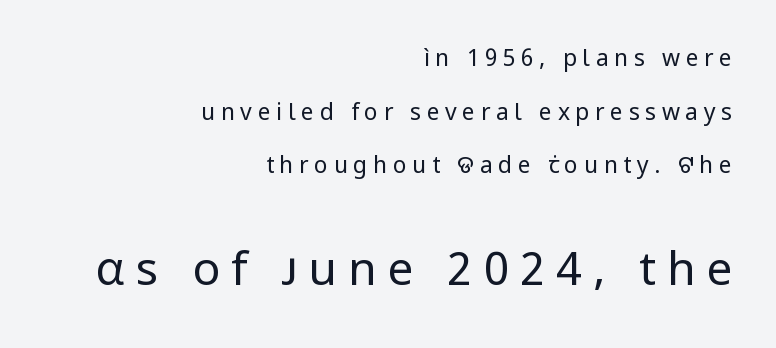
Q: Is the text bold? A: No.
Q: Is the text italic (slanted)? A: No, it is upright.
Q: Is the typeface a serif or a sans-serif typeface? A: Sans-serif.
Q: Is the text underlined? A: No.
Q: How is the paragraph aligned? A: Right-aligned.
Q: Is the spacing between letters normal or unusually wide? A: Unusually wide.
Q: Is the spacing between lines tight, normal or loose? A: Loose.
Q: Which block of text is set in a larger size, the first (top) or the second (bottom)? A: The second (bottom) one.
Q: Width (condensed, normal, or wide)? A: Normal.
Q: Stroke contrast? A: Low.
Q: x-height? A: Medium.
Q: Monospaced? A: No.
